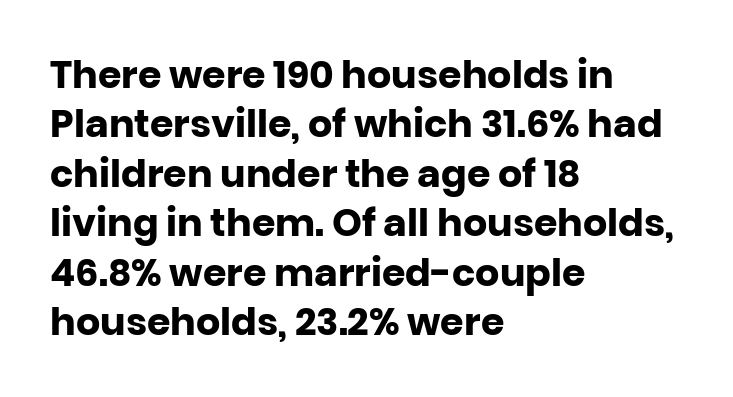
{"serif": "no", "italic": "no", "bold": "yes", "weight": "heavy", "width": "normal", "stroke_contrast": "low", "x_height": "large", "monospaced": "no", "underline": "no", "align": "left", "line_spacing": "normal", "line_spacing_ratio": 1.3, "letter_spacing": "normal", "letter_spacing_em": 0.0, "glyph_px": 38}
